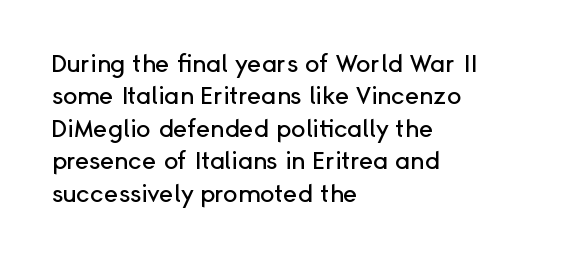
The image shows 24 px text type, upright; set left-aligned, normal line spacing (1.35x), normal letter spacing, not underlined.
